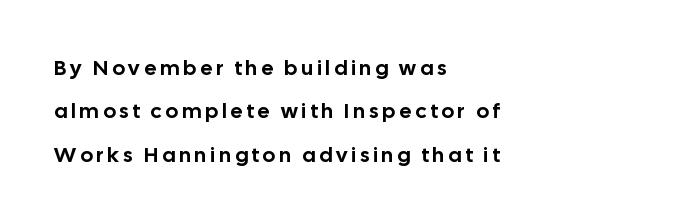
The image shows 21 px text type, upright; set left-aligned, loose line spacing (2.06x), not underlined.
